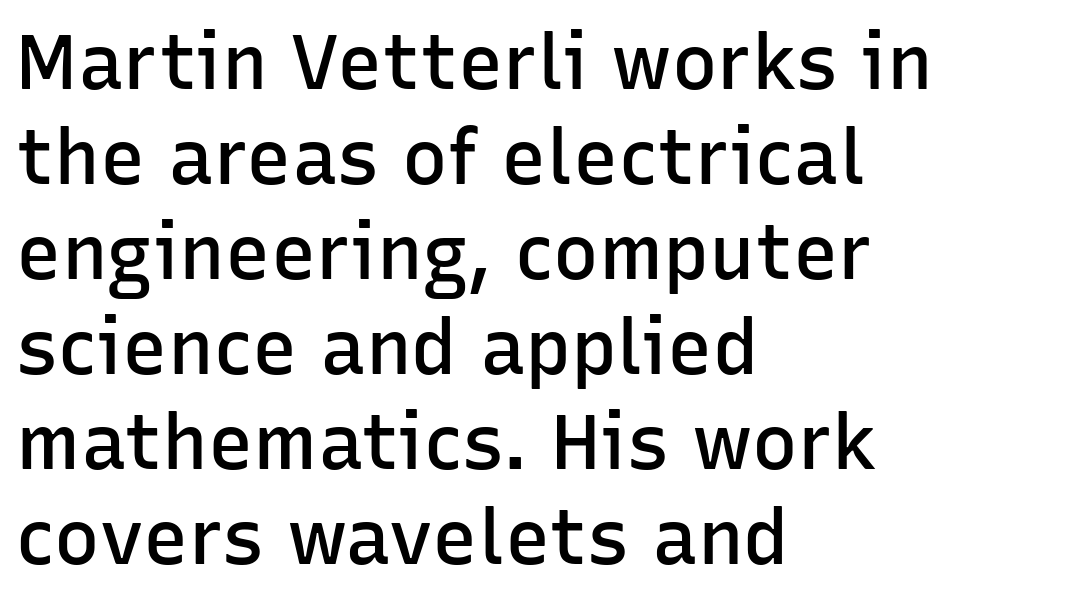
{"serif": "no", "italic": "no", "bold": "semi", "weight": "semibold", "width": "normal", "stroke_contrast": "low", "x_height": "medium", "monospaced": "no", "underline": "no", "align": "left", "line_spacing": "normal", "line_spacing_ratio": 1.25, "letter_spacing": "normal", "letter_spacing_em": 0.0, "glyph_px": 76}
